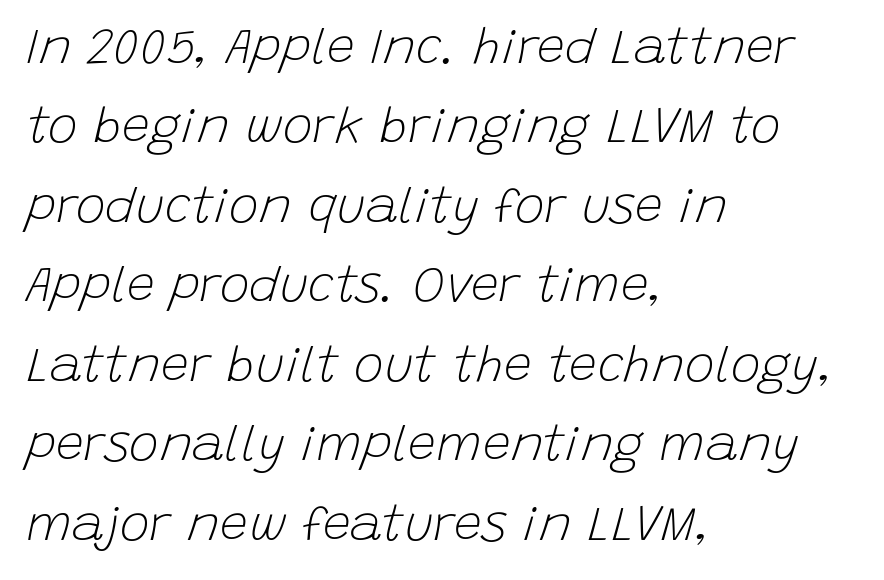
The image shows 50 px light type, italic (leaning right); set left-aligned, normal line spacing (1.59x), normal letter spacing, not underlined; low stroke contrast and a large x-height.
